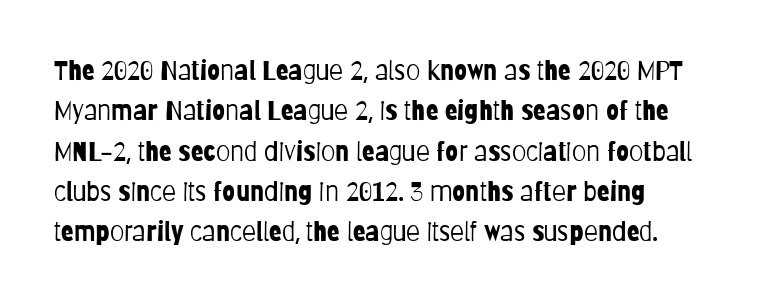
The image shows 26 px text type, upright; set left-aligned, normal line spacing (1.55x), normal letter spacing, not underlined.
